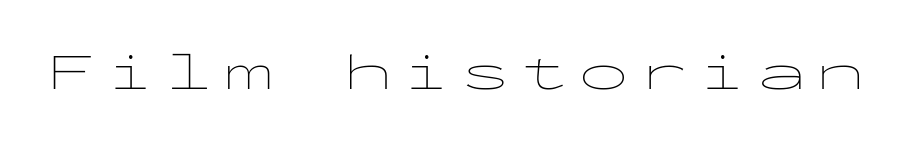
{"serif": "no", "italic": "no", "bold": "no", "weight": "thin", "width": "wide", "stroke_contrast": "low", "x_height": "medium", "monospaced": "yes", "underline": "no", "glyph_px": 51}
